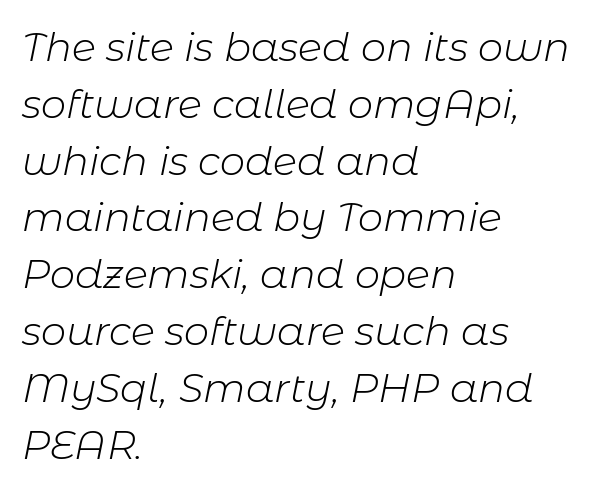
Q: Is the text bold? A: No.
Q: Is the text italic (slanted)? A: Yes, it leans right by about 11 degrees.
Q: Is the text underlined? A: No.
Q: How is the paragraph aligned? A: Left-aligned.
Q: Is the spacing between letters normal or unusually wide? A: Normal.
Q: Is the spacing between lines tight, normal or loose? A: Normal.
Q: Width (condensed, normal, or wide)? A: Normal.
Q: Stroke contrast? A: Low.
Q: x-height? A: Medium.
Q: Monospaced? A: No.
